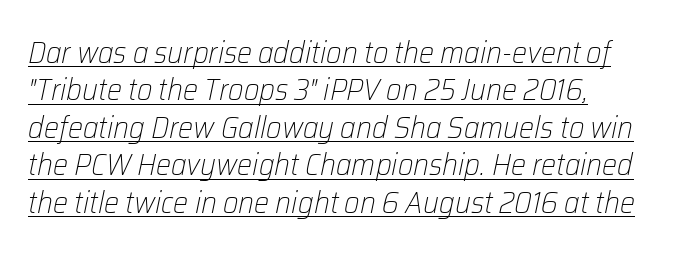
The image shows 30 px light type, italic (leaning right); set left-aligned, normal line spacing (1.25x), normal letter spacing, underlined; low stroke contrast and a medium x-height.
